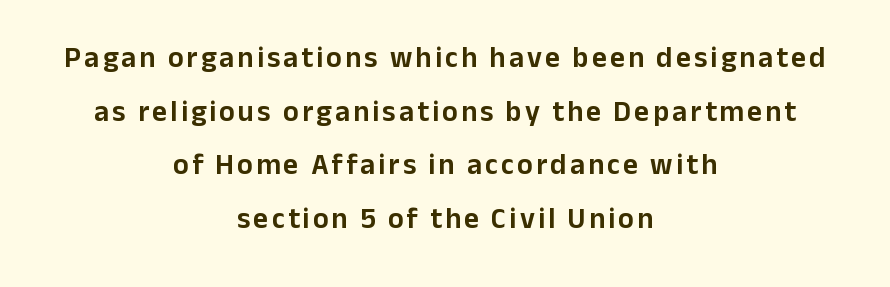
Q: Is the text italic (slanted)? A: No, it is upright.
Q: Is the typeface a serif or a sans-serif typeface? A: Sans-serif.
Q: Is the text underlined? A: No.
Q: How is the paragraph aligned? A: Centered.
Q: Width (condensed, normal, or wide)? A: Normal.
Q: Stroke contrast? A: Low.
Q: x-height? A: Medium.
Q: Monospaced? A: No.
